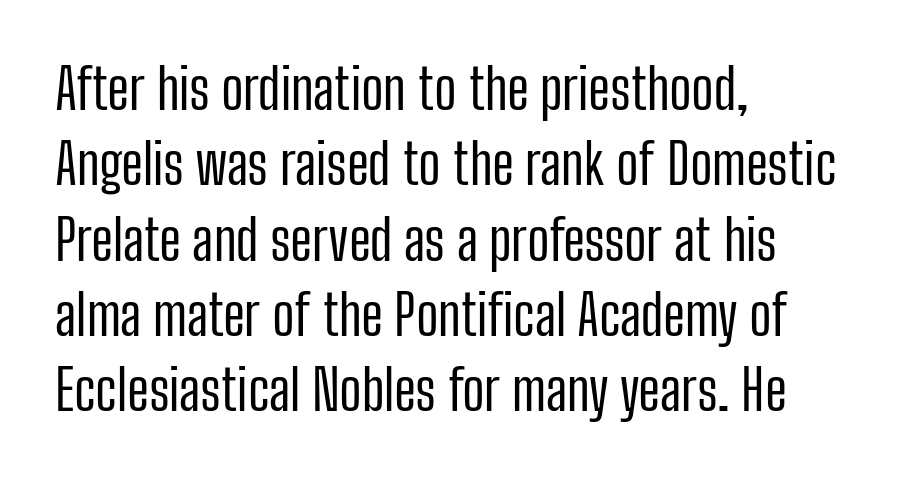
The image shows 55 px regular-weight, condensed sans-serif type, upright; set left-aligned, normal line spacing (1.37x), normal letter spacing, not underlined; low stroke contrast and a medium x-height.
